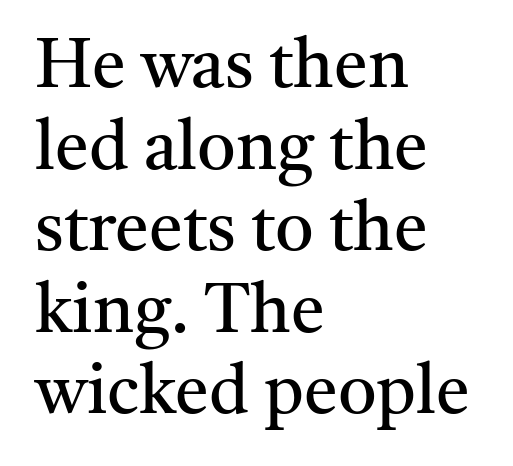
Q: Is the text bold? A: No.
Q: Is the text italic (slanted)? A: No, it is upright.
Q: Is the typeface a serif or a sans-serif typeface? A: Serif.
Q: Is the text underlined? A: No.
Q: How is the paragraph aligned? A: Left-aligned.
Q: Is the spacing between letters normal or unusually wide? A: Normal.
Q: Width (condensed, normal, or wide)? A: Normal.
Q: Stroke contrast? A: Medium.
Q: x-height? A: Medium.
Q: Monospaced? A: No.
